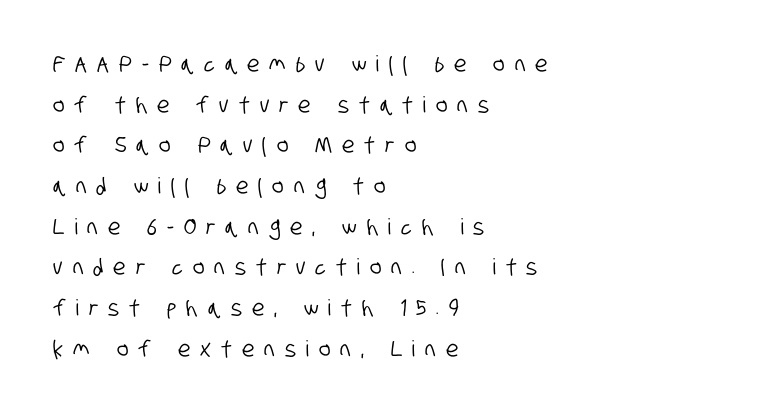
Q: Is the text underlined? A: No.
Q: How is the paragraph aligned? A: Left-aligned.
Q: Is the spacing between letters normal or unusually wide? A: Unusually wide.
